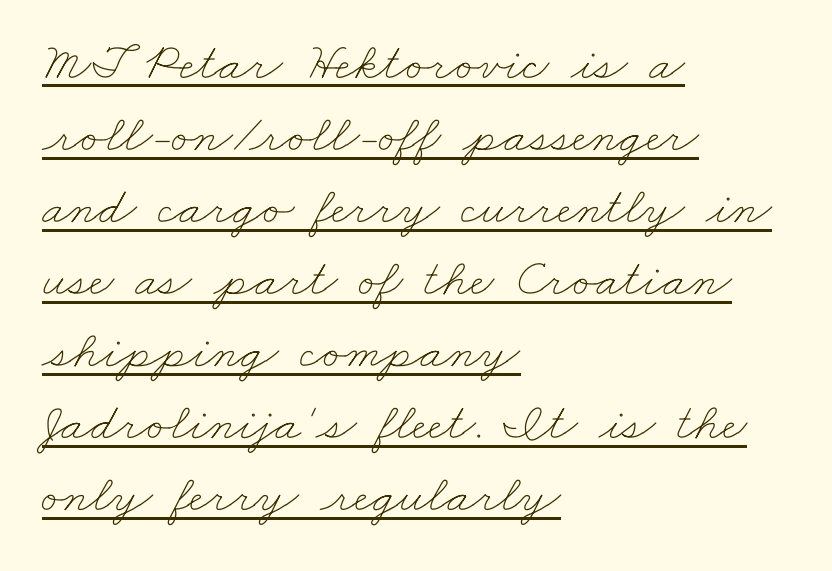
Q: Is the text bold? A: No.
Q: Is the text underlined? A: Yes.
Q: How is the paragraph aligned? A: Left-aligned.
Q: Is the spacing between letters normal or unusually wide? A: Normal.
Q: Is the spacing between lines tight, normal or loose? A: Normal.
Q: Width (condensed, normal, or wide)? A: Wide.
Q: Stroke contrast? A: Low.
Q: x-height? A: Small.
Q: Monospaced? A: No.
